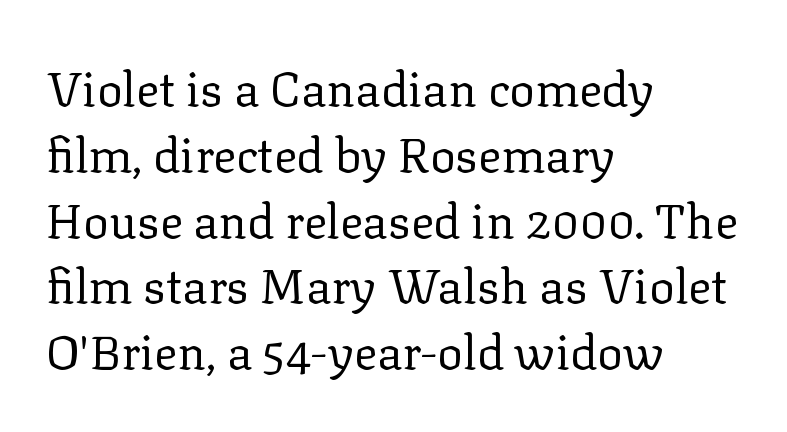
{"serif": "yes", "italic": "no", "bold": "no", "weight": "regular", "width": "normal", "stroke_contrast": "low", "x_height": "medium", "monospaced": "no", "underline": "no", "align": "left", "line_spacing": "normal", "line_spacing_ratio": 1.37, "letter_spacing": "normal", "letter_spacing_em": 0.0, "glyph_px": 48}
